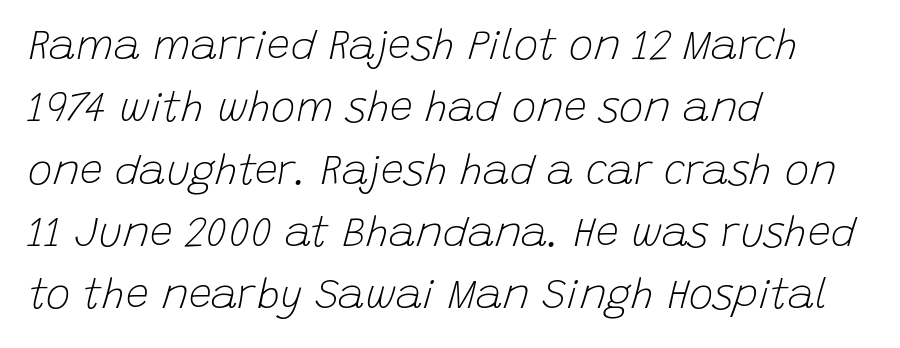
Q: Is the text bold? A: No.
Q: Is the text italic (slanted)? A: Yes, it leans right by about 15 degrees.
Q: Is the text underlined? A: No.
Q: How is the paragraph aligned? A: Left-aligned.
Q: Is the spacing between letters normal or unusually wide? A: Normal.
Q: Is the spacing between lines tight, normal or loose? A: Normal.
Q: Width (condensed, normal, or wide)? A: Normal.
Q: Stroke contrast? A: Low.
Q: x-height? A: Large.
Q: Monospaced? A: No.
